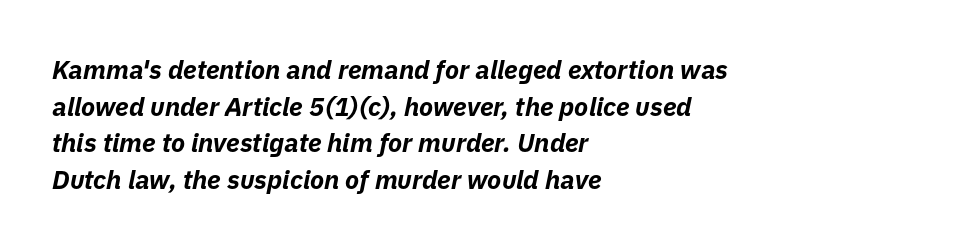
Q: Is the text bold? A: Yes.
Q: Is the text italic (slanted)? A: Yes, it leans right by about 11 degrees.
Q: Is the text underlined? A: No.
Q: How is the paragraph aligned? A: Left-aligned.
Q: Is the spacing between letters normal or unusually wide? A: Normal.
Q: Is the spacing between lines tight, normal or loose? A: Normal.
